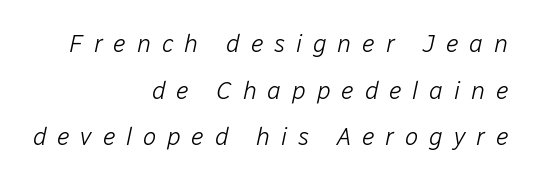
The image shows 25 px text type, italic (leaning right); set right-aligned, line spacing 1.87x, unusually wide letter spacing (+0.43 em), not underlined.
